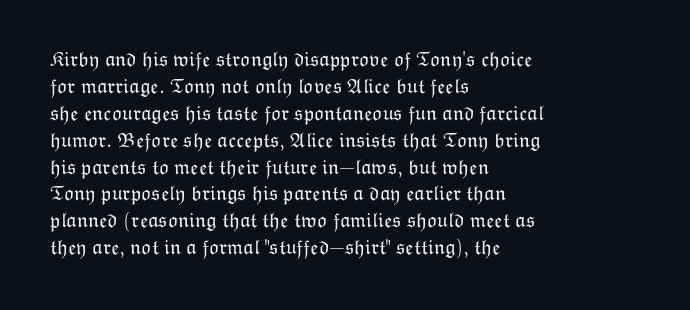
{"italic": "no", "bold": "no", "underline": "no", "align": "left", "line_spacing": "normal", "line_spacing_ratio": 1.28, "letter_spacing": "normal", "letter_spacing_em": 0.0, "glyph_px": 21}
